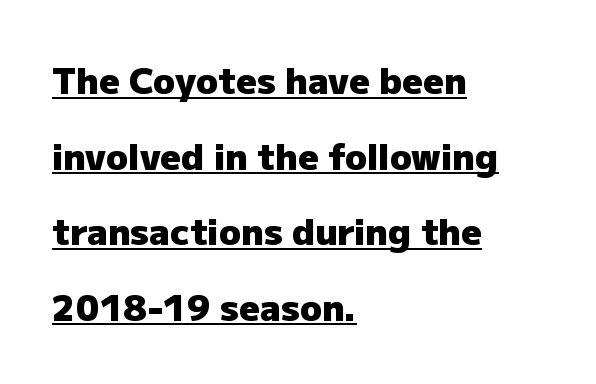
The image shows 36 px heavy sans-serif type, upright; set left-aligned, loose line spacing (2.1x), normal letter spacing, underlined; low stroke contrast and a medium x-height.
